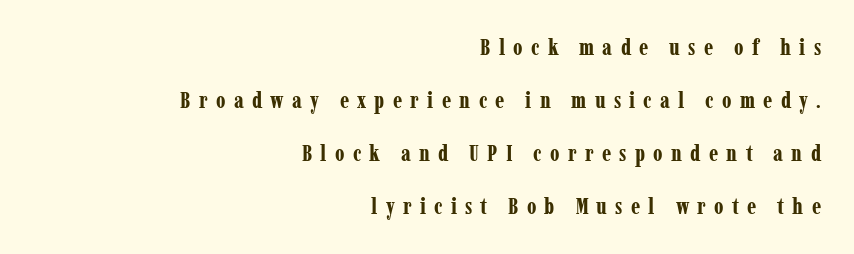
Q: Is the text bold? A: Yes.
Q: Is the text italic (slanted)? A: No, it is upright.
Q: Is the text underlined? A: No.
Q: How is the paragraph aligned? A: Right-aligned.
Q: Is the spacing between letters normal or unusually wide? A: Unusually wide.
Q: Is the spacing between lines tight, normal or loose? A: Loose.
